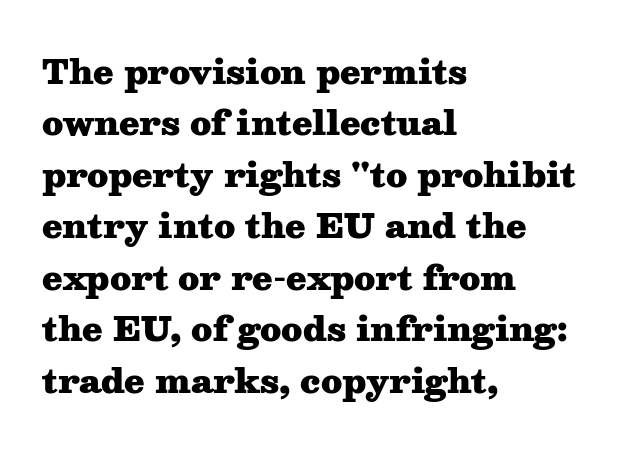
{"serif": "yes", "italic": "no", "bold": "yes", "weight": "heavy", "width": "wide", "stroke_contrast": "medium", "x_height": "medium", "monospaced": "no", "underline": "no", "align": "left", "line_spacing": "normal", "line_spacing_ratio": 1.56, "letter_spacing": "normal", "letter_spacing_em": 0.0, "glyph_px": 33}
